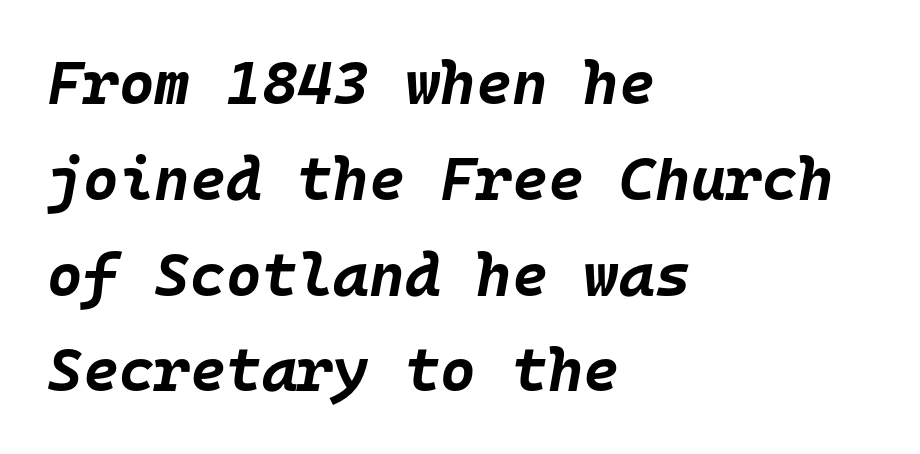
The face used here is monospaced, like something from a code editor. The block of text has a typical density, with ordinary space between rows. Each line starts at the same left margin while the right side varies. Strokes here are thick enough to call this a true bold. Any mark beneath the type? The region is blank. Inter-character spacing is left at the font's built-in metrics.
